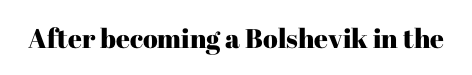
{"italic": "no", "underline": "no", "letter_spacing": "normal", "letter_spacing_em": 0.0, "glyph_px": 27}
